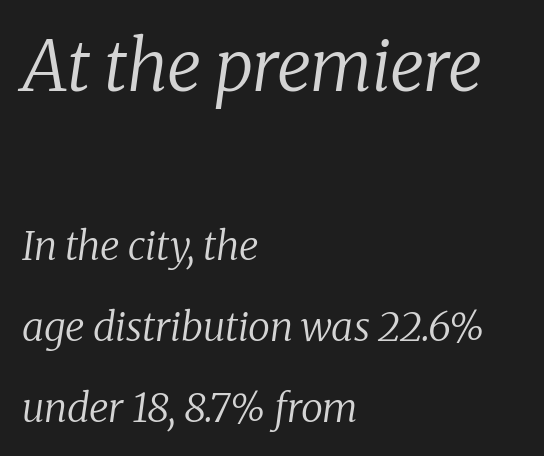
The image shows 70 px regular-weight serif type, italic (leaning right); set left-aligned, loose line spacing (2.03x), normal letter spacing, not underlined; the first (top) block is 1.75x larger; low stroke contrast and a medium x-height.
